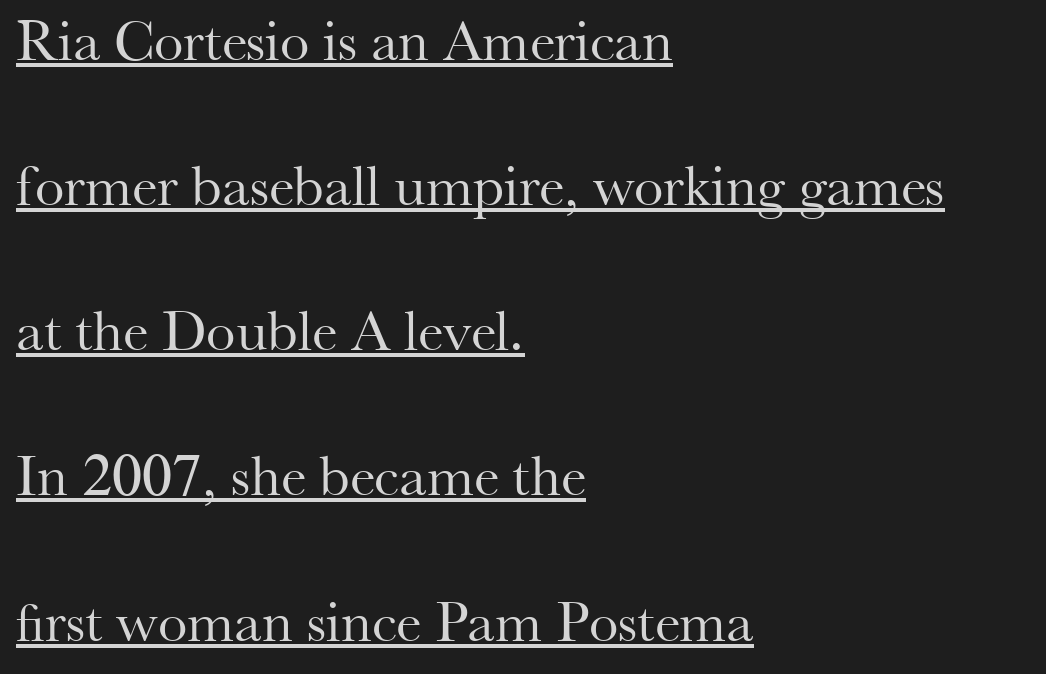
The lettering is marked with a stroke running underneath it. Spacing between characters is what you'd get straight out of the box. The characters are drawn with everyday or finer stroke widths. The rendering uses a large line-height, opening up the rows.
